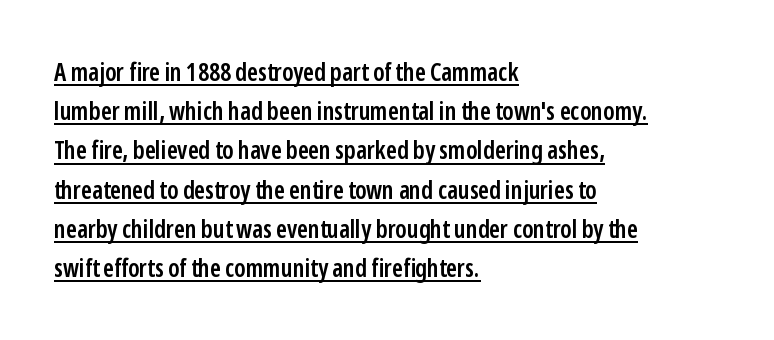
The image shows 25 px text type, upright; set left-aligned, normal line spacing (1.57x), normal letter spacing, underlined.
